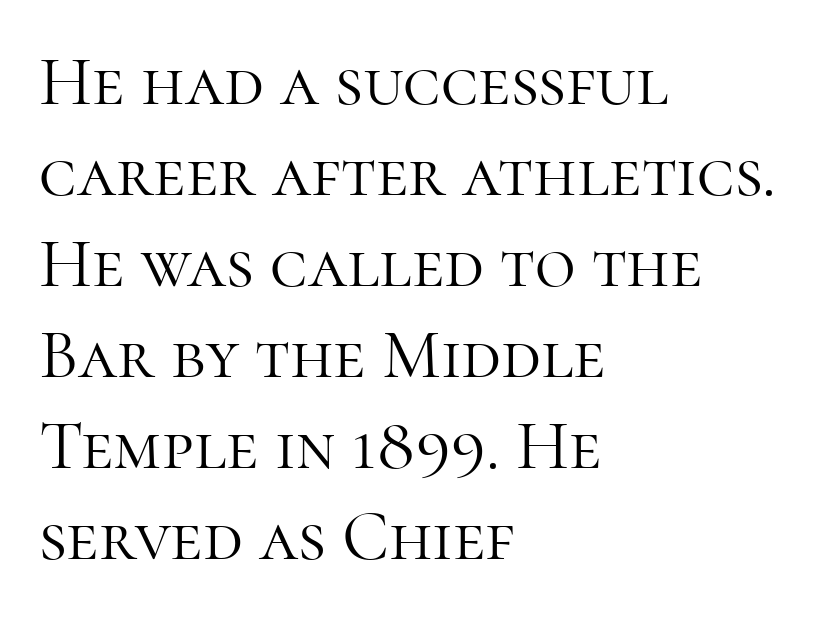
{"serif": "yes", "italic": "no", "bold": "no", "weight": "light", "width": "normal", "stroke_contrast": "high", "x_height": "medium", "monospaced": "no", "underline": "no", "align": "left", "line_spacing": "normal", "line_spacing_ratio": 1.3, "letter_spacing": "normal", "letter_spacing_em": 0.0, "glyph_px": 70}
